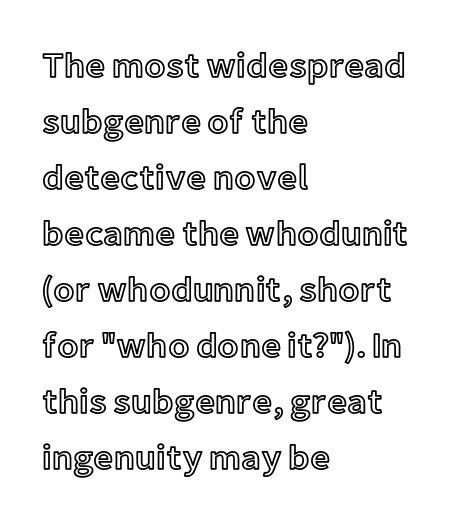
Reading down the block, your eye returns to a fixed left position each line. Posture: vertical. What's the leading like? Ordinary, nothing unusual. The area under the type is left untouched. Honestly, the letter spacing is just normal — you wouldn't notice it.
